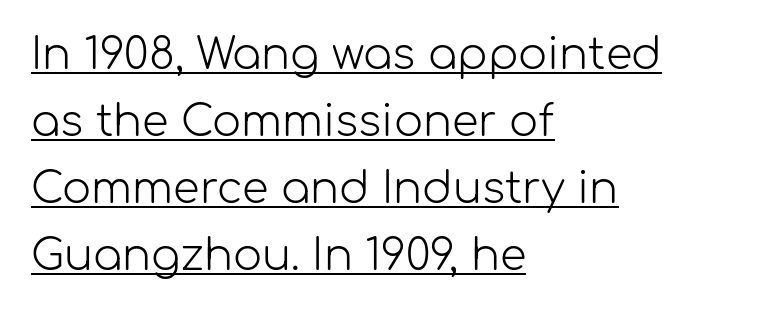
Q: Is the text bold? A: No.
Q: Is the text italic (slanted)? A: No, it is upright.
Q: Is the typeface a serif or a sans-serif typeface? A: Sans-serif.
Q: Is the text underlined? A: Yes.
Q: How is the paragraph aligned? A: Left-aligned.
Q: Is the spacing between letters normal or unusually wide? A: Normal.
Q: Is the spacing between lines tight, normal or loose? A: Normal.
Q: Width (condensed, normal, or wide)? A: Normal.
Q: Stroke contrast? A: Low.
Q: x-height? A: Medium.
Q: Monospaced? A: No.
